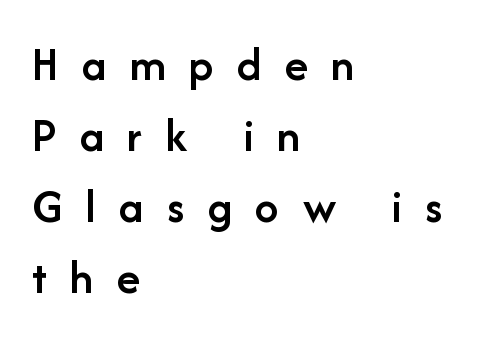
Loose tracking; the words dissolve into strings of separated letters. The typesetter chose a ragged-right arrangement here. Nope, not italic — everything's standing straight. Look at the stroke-to-counter ratio: somewhat heavy, a semibold.
